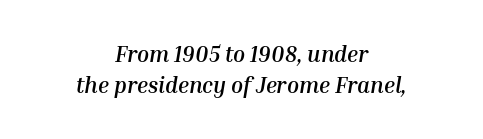
{"italic": "yes", "lean": "right", "slant_degrees": 10, "bold": "yes", "underline": "no", "align": "center", "line_spacing": "normal", "line_spacing_ratio": 1.41, "letter_spacing": "normal", "letter_spacing_em": 0.0, "glyph_px": 22}
